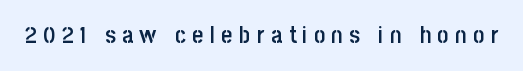
{"italic": "no", "bold": "semi", "underline": "no", "letter_spacing": "wide", "letter_spacing_em": 0.27, "glyph_px": 24}
